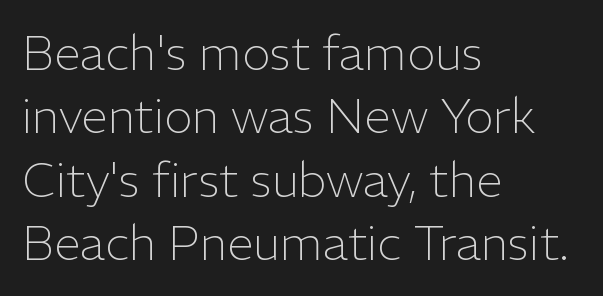
This sample has the flowing, uneven cadence of proportional lettering. Weight: regular or lighter. The string is rendered with underlining switched off. The tracking reads as untouched default to a designer's eye. A typesetter would label this face a sans. Notice how descenders clear the ascenders below comfortably — that's standard leading.
